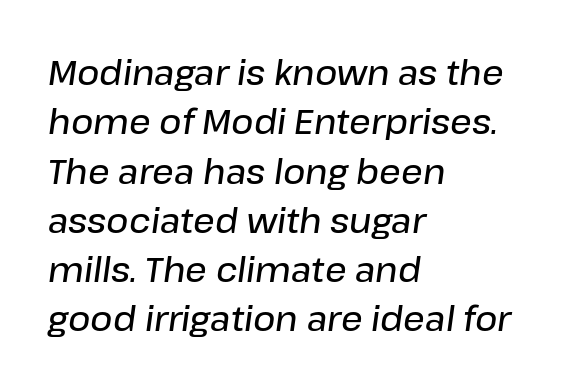
{"italic": "yes", "lean": "right", "slant_degrees": 8, "bold": "semi", "weight": "semibold", "width": "normal", "stroke_contrast": "low", "x_height": "medium", "monospaced": "no", "underline": "no", "align": "left", "line_spacing": "normal", "line_spacing_ratio": 1.45, "letter_spacing": "normal", "letter_spacing_em": 0.0, "glyph_px": 34}
